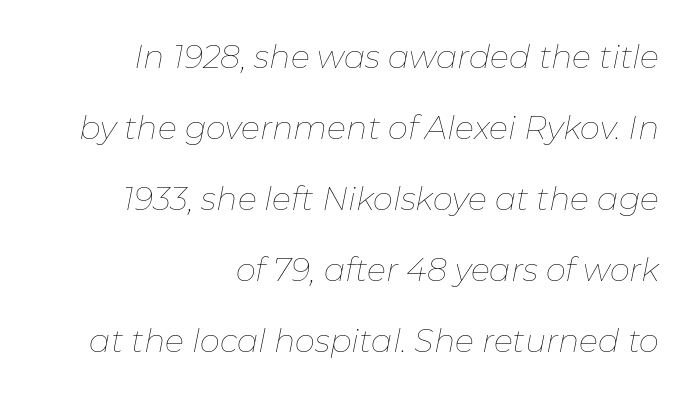
Q: Is the text bold? A: No.
Q: Is the text italic (slanted)? A: Yes, it leans right by about 11 degrees.
Q: Is the text underlined? A: No.
Q: How is the paragraph aligned? A: Right-aligned.
Q: Is the spacing between letters normal or unusually wide? A: Normal.
Q: Is the spacing between lines tight, normal or loose? A: Loose.
Q: Width (condensed, normal, or wide)? A: Normal.
Q: Stroke contrast? A: Low.
Q: x-height? A: Medium.
Q: Monospaced? A: No.
